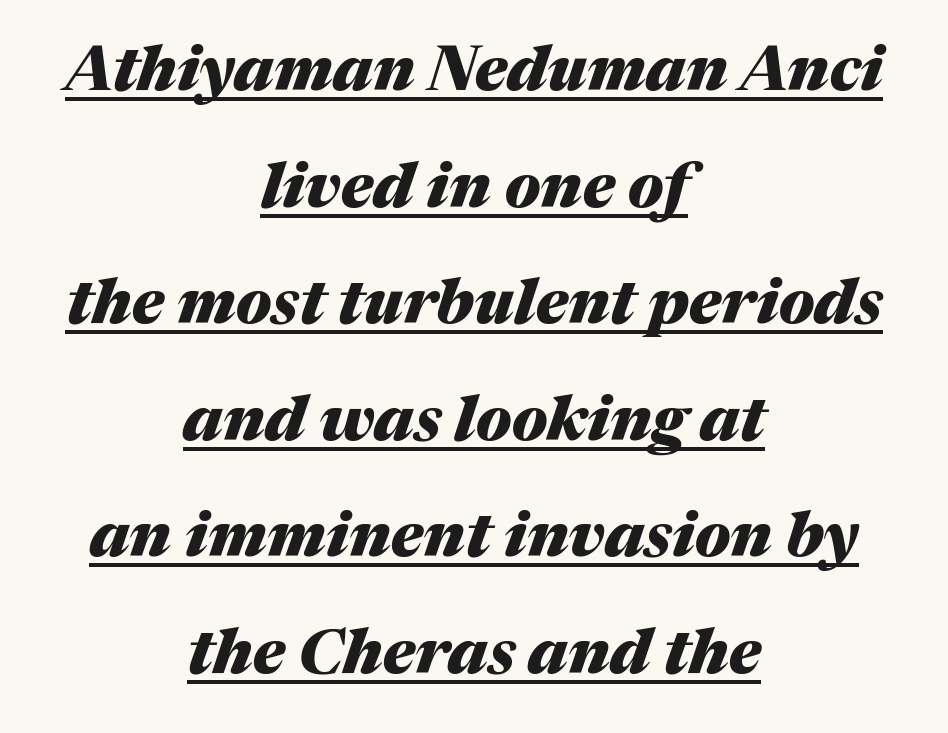
{"italic": "yes", "lean": "right", "slant_degrees": 17, "bold": "yes", "weight": "heavy", "width": "normal", "stroke_contrast": "medium", "x_height": "medium", "monospaced": "no", "underline": "yes", "align": "center", "line_spacing_ratio": 1.85, "letter_spacing": "normal", "letter_spacing_em": 0.0, "glyph_px": 63}
